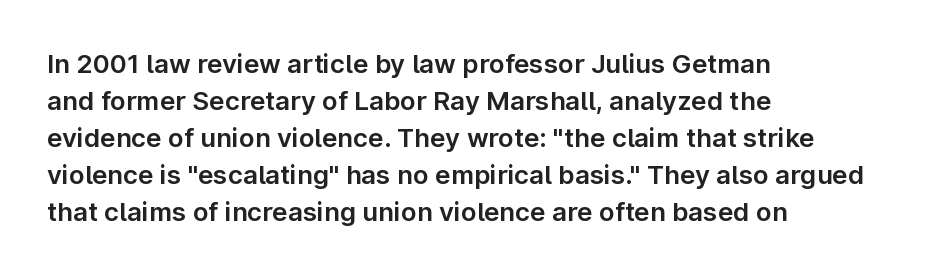
{"italic": "no", "underline": "no", "align": "left", "line_spacing": "normal", "line_spacing_ratio": 1.42, "letter_spacing": "normal", "letter_spacing_em": 0.0, "glyph_px": 26}
